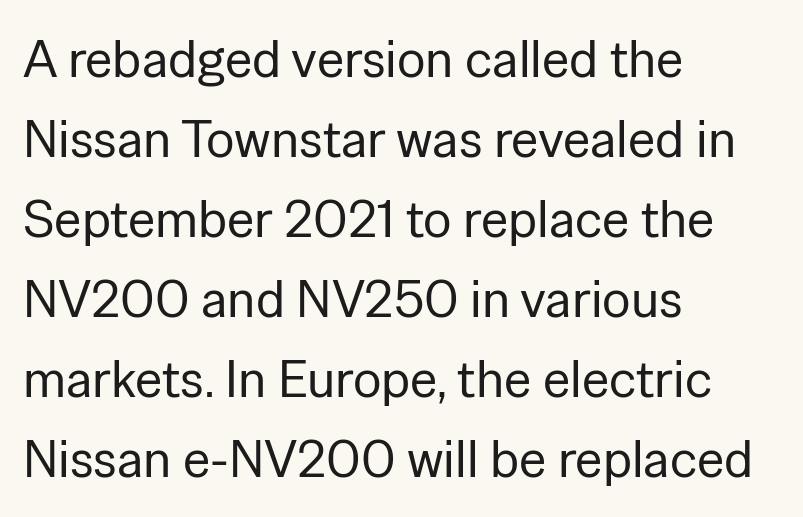
Each letter keeps its own natural width here, so spacing adapts to shape. The rows are spaced the way most documents space them. Which margin do the lines hug? The left one — the right edge is uneven. To sum up the face: it is a sans, with no serifs. Here the glyphs are tracked normally, forming tight word shapes. Beneath every word, the page is bare.
